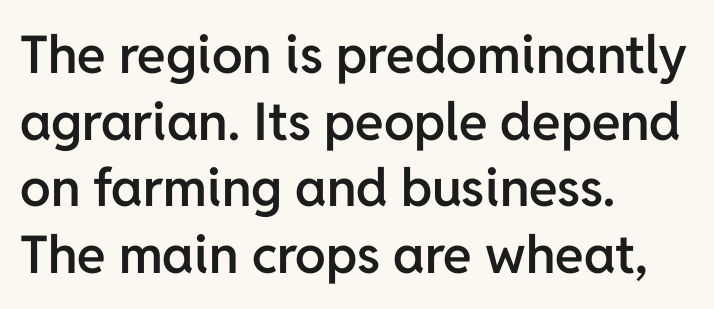
Q: Is the text bold? A: Semi-bold.
Q: Is the text italic (slanted)? A: No, it is upright.
Q: Is the typeface a serif or a sans-serif typeface? A: Sans-serif.
Q: Is the text underlined? A: No.
Q: How is the paragraph aligned? A: Left-aligned.
Q: Is the spacing between letters normal or unusually wide? A: Normal.
Q: Is the spacing between lines tight, normal or loose? A: Normal.
Q: Width (condensed, normal, or wide)? A: Normal.
Q: Stroke contrast? A: Low.
Q: x-height? A: Medium.
Q: Monospaced? A: No.
